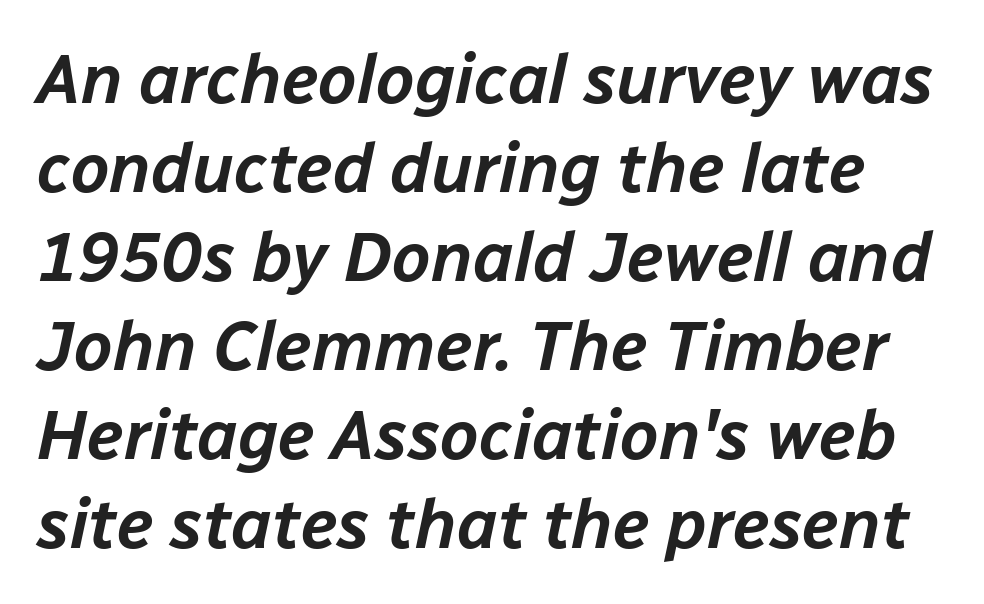
Looks like regular typesetting: each glyph gets only the width it needs. Each new line begins a customary step beneath the previous one. The typography opts for an oblique posture over an upright one. Only glyphs here, with clear space below each row.
